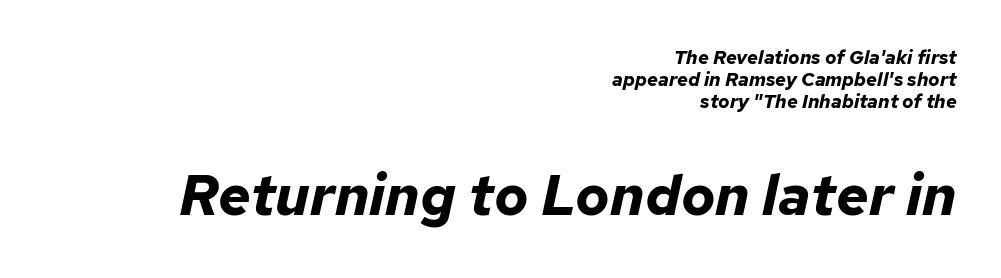
Typographic density is high because the face is bold. Letter spacing: default. Where is the straight margin? On the right. Bigger letters appear in the bottom chunk; the top chunk is reduced. Is this a fixed-width face? No — the glyphs have proportional, varying widths.
